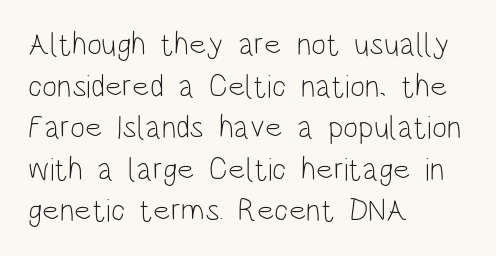
{"serif": "no", "italic": "no", "bold": "no", "weight": "light", "width": "condensed", "stroke_contrast": "low", "x_height": "large", "monospaced": "no", "underline": "no", "align": "left", "line_spacing": "normal", "line_spacing_ratio": 1.3, "letter_spacing": "normal", "letter_spacing_em": 0.0, "glyph_px": 32}
